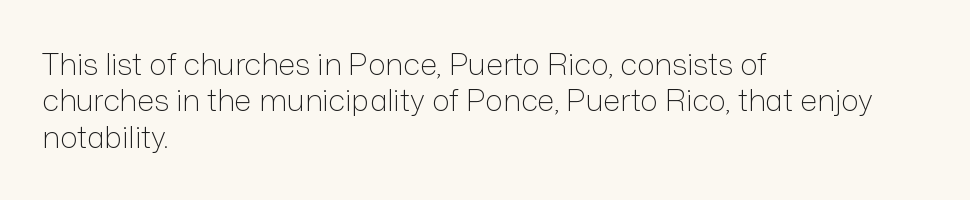
Q: Is the text bold? A: No.
Q: Is the text italic (slanted)? A: No, it is upright.
Q: Is the typeface a serif or a sans-serif typeface? A: Sans-serif.
Q: Is the text underlined? A: No.
Q: How is the paragraph aligned? A: Left-aligned.
Q: Is the spacing between letters normal or unusually wide? A: Normal.
Q: Width (condensed, normal, or wide)? A: Normal.
Q: Stroke contrast? A: Low.
Q: x-height? A: Medium.
Q: Monospaced? A: No.
